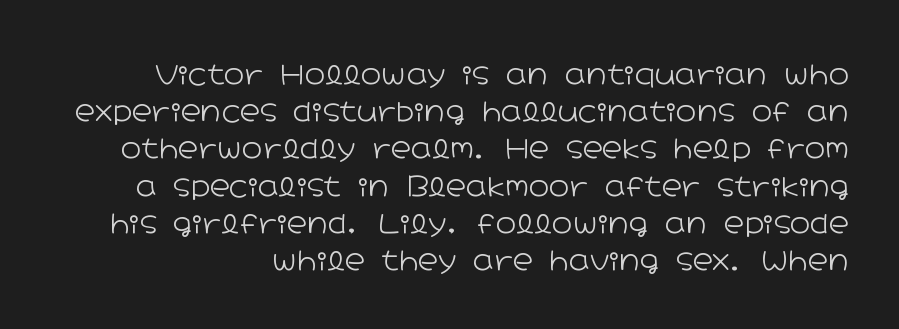
The image shows 28 px light, wide sans-serif type, upright; set normal line spacing (1.33x), normal letter spacing, not underlined; low stroke contrast and a medium x-height.
